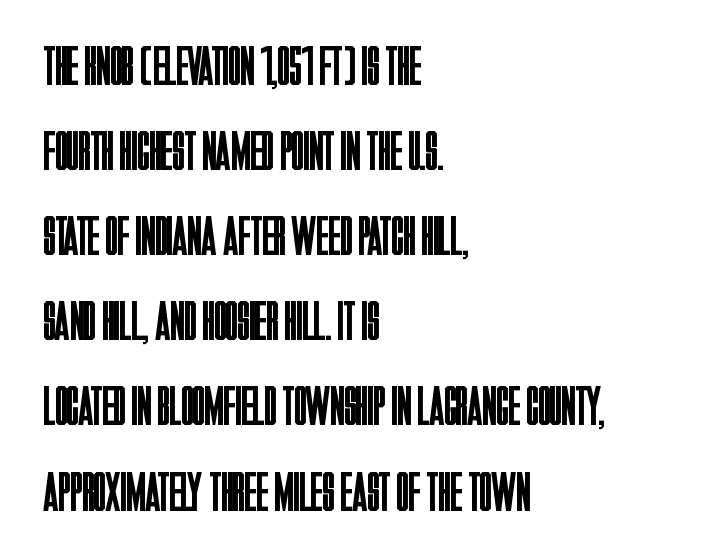
Do the letters lean? They stand straight. Look at the tracking — it's just the regular setting, nothing added. Think of a printed novel: that variable character pitch is what you see here. Evenly set lines give the paragraph a standard silhouette.
